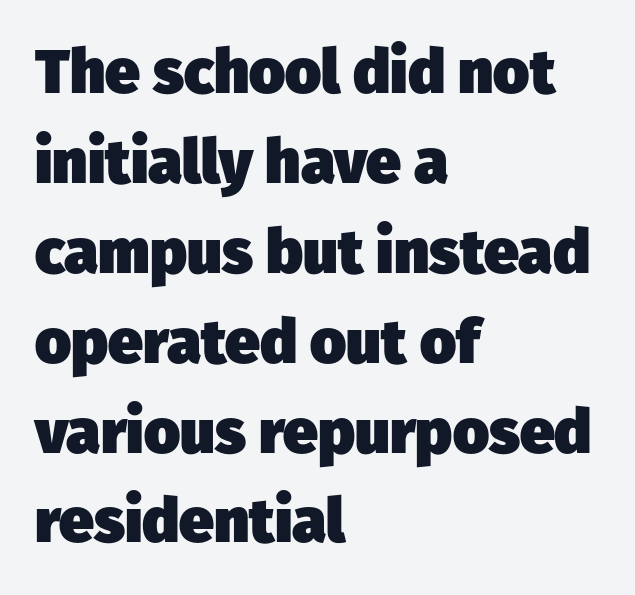
I'd call this a sans setting — the letters go barefoot. Regular leading. This is heavy type, rendered in bold. These lines are rendered in a variable-pitch font. The baseline area is clear. The rendering anchors every line to the left-hand side.
